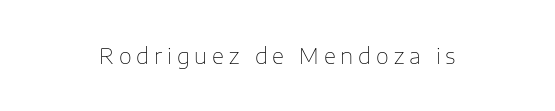
Q: Is the text bold? A: No.
Q: Is the text italic (slanted)? A: No, it is upright.
Q: Is the text underlined? A: No.
Q: Is the spacing between letters normal or unusually wide? A: Unusually wide.
